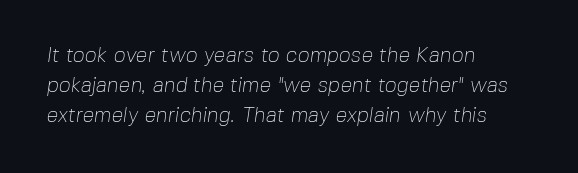
A quiet, ordinary-to-light weight characterises the typeface. This sample uses plain, unmodified letter spacing. Honestly, the row spacing looks completely unremarkable. The paragraph has a hard left edge and a soft right edge. Beneath every word, the page is bare.
